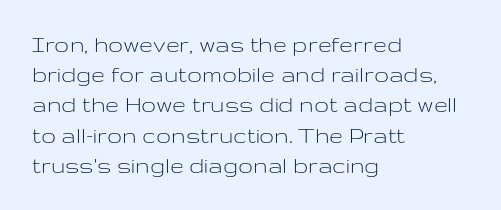
{"italic": "no", "bold": "no", "underline": "no", "align": "left", "line_spacing_ratio": 1.21, "letter_spacing": "normal", "letter_spacing_em": 0.0, "glyph_px": 25}
